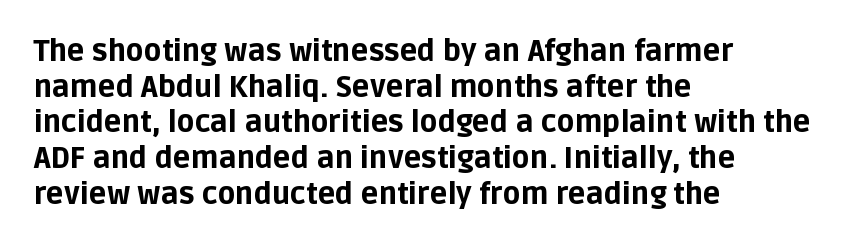
Q: Is the text bold? A: Yes.
Q: Is the text italic (slanted)? A: No, it is upright.
Q: Is the typeface a serif or a sans-serif typeface? A: Sans-serif.
Q: Is the text underlined? A: No.
Q: How is the paragraph aligned? A: Left-aligned.
Q: Is the spacing between letters normal or unusually wide? A: Normal.
Q: Width (condensed, normal, or wide)? A: Normal.
Q: Stroke contrast? A: Low.
Q: x-height? A: Large.
Q: Monospaced? A: No.
